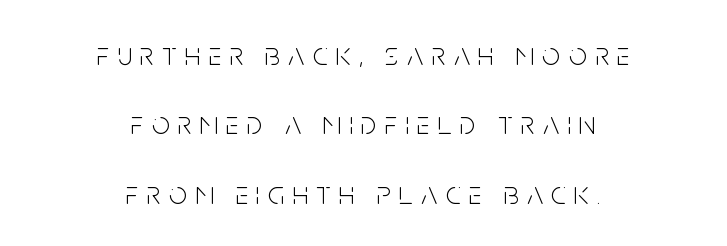
Q: Is the text bold? A: No.
Q: Is the text italic (slanted)? A: No, it is upright.
Q: Is the typeface a serif or a sans-serif typeface? A: Sans-serif.
Q: Is the text underlined? A: No.
Q: How is the paragraph aligned? A: Centered.
Q: Is the spacing between letters normal or unusually wide? A: Unusually wide.
Q: Is the spacing between lines tight, normal or loose? A: Loose.
Q: Width (condensed, normal, or wide)? A: Condensed.
Q: Stroke contrast? A: Low.
Q: x-height? A: Large.
Q: Monospaced? A: No.
